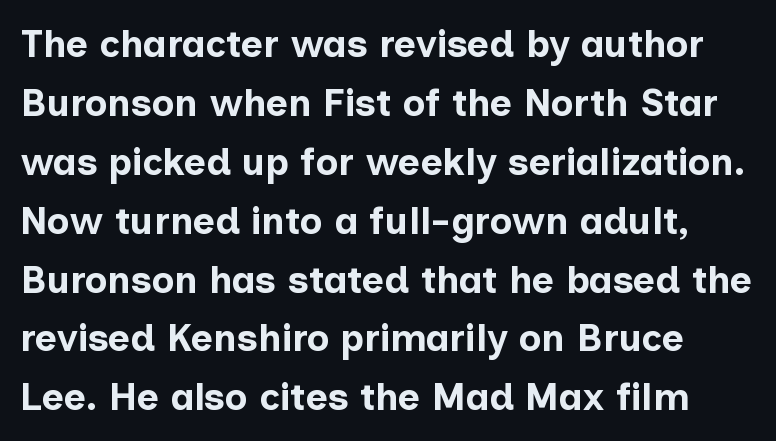
{"serif": "no", "italic": "no", "bold": "yes", "weight": "bold", "width": "normal", "stroke_contrast": "low", "x_height": "medium", "monospaced": "no", "underline": "no", "line_spacing": "normal", "line_spacing_ratio": 1.55, "letter_spacing": "normal", "letter_spacing_em": 0.0, "glyph_px": 38}
